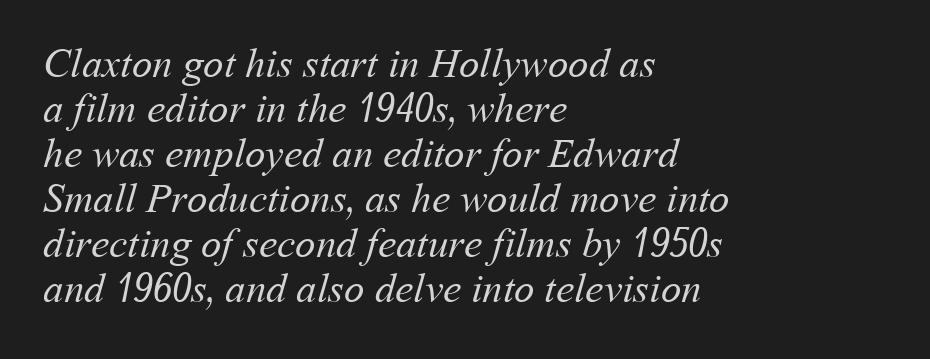
Q: Is the text bold? A: No.
Q: Is the text underlined? A: No.
Q: How is the paragraph aligned? A: Left-aligned.
Q: Is the spacing between letters normal or unusually wide? A: Normal.
Q: Is the spacing between lines tight, normal or loose? A: Tight.
Q: Width (condensed, normal, or wide)? A: Normal.
Q: Stroke contrast? A: Medium.
Q: x-height? A: Medium.
Q: Monospaced? A: No.
